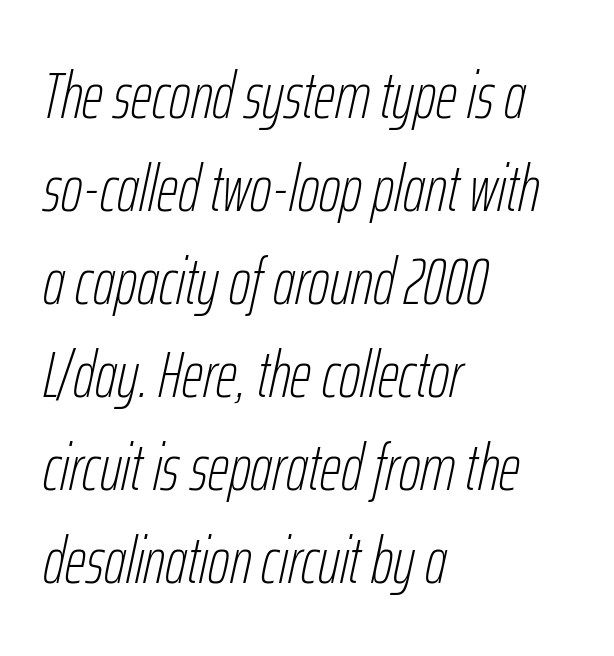
The image shows 66 px thin, condensed type, italic (leaning right); set left-aligned, normal line spacing (1.41x), normal letter spacing, not underlined; low stroke contrast and a medium x-height.
